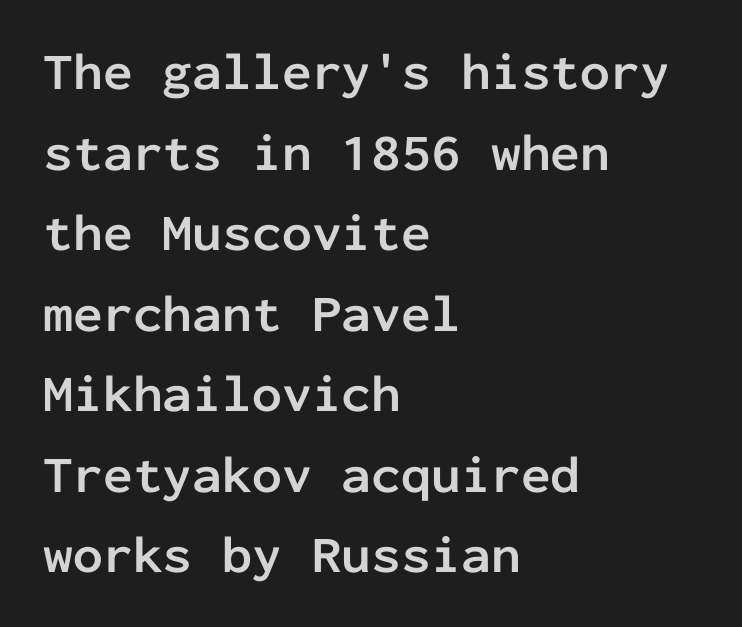
{"serif": "no", "italic": "no", "bold": "yes", "weight": "semibold", "width": "normal", "stroke_contrast": "low", "x_height": "medium", "monospaced": "yes", "underline": "no", "align": "left", "line_spacing": "normal", "line_spacing_ratio": 1.52, "letter_spacing": "normal", "letter_spacing_em": 0.0, "glyph_px": 53}
